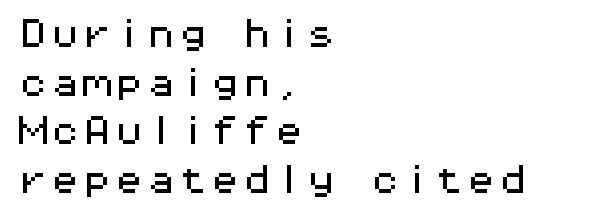
The image shows 32 px wide sans-serif type, upright, monospaced; set left-aligned, normal line spacing (1.52x), normal letter spacing, not underlined; medium stroke contrast and a medium x-height.
